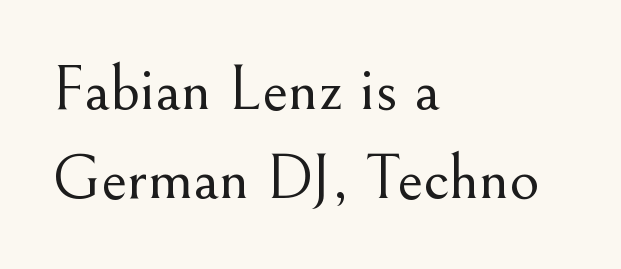
{"serif": "yes", "italic": "no", "bold": "no", "weight": "light", "width": "normal", "stroke_contrast": "medium", "x_height": "small", "monospaced": "no", "underline": "no", "align": "left", "line_spacing": "normal", "line_spacing_ratio": 1.37, "letter_spacing": "normal", "letter_spacing_em": 0.0, "glyph_px": 65}
